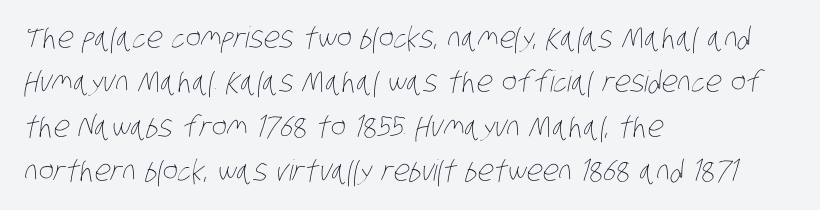
Which margin do the lines hug? The left one — the right edge is uneven. Glyph-to-glyph distance matches everyday printed text. The designer left line spacing at the default. The baseline area is clear. The font sits on the lighter half of the weight spectrum, regular included.
